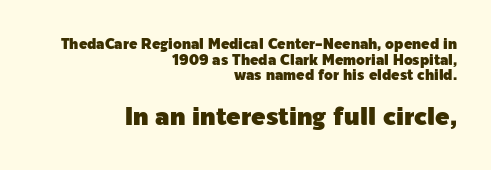
The image shows 24 px text type, upright; set right-aligned, tight line spacing (1.12x), normal letter spacing, not underlined; the second (bottom) block is 1.71x larger.
